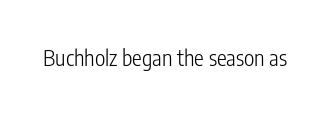
The image shows 22 px text type, upright; set normal letter spacing, not underlined.
